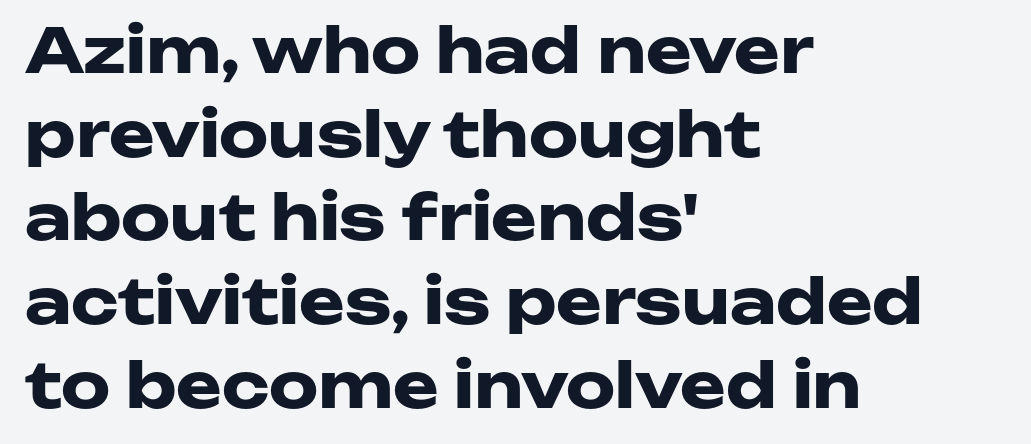
{"serif": "no", "italic": "no", "bold": "yes", "weight": "heavy", "width": "wide", "stroke_contrast": "low", "x_height": "medium", "monospaced": "no", "underline": "no", "align": "left", "line_spacing": "normal", "line_spacing_ratio": 1.35, "letter_spacing": "normal", "letter_spacing_em": 0.0, "glyph_px": 62}
